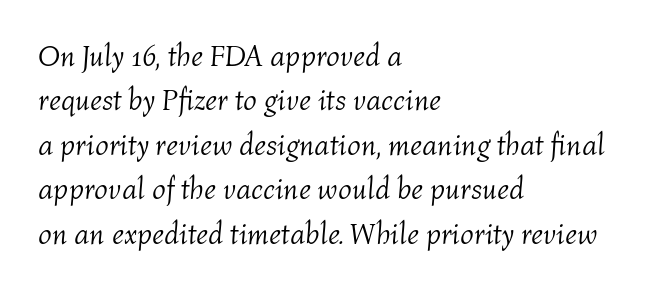
Q: Is the text bold? A: No.
Q: Is the text italic (slanted)? A: Yes, it leans right by about 4 degrees.
Q: Is the text underlined? A: No.
Q: How is the paragraph aligned? A: Left-aligned.
Q: Is the spacing between letters normal or unusually wide? A: Normal.
Q: Is the spacing between lines tight, normal or loose? A: Normal.
Q: Width (condensed, normal, or wide)? A: Normal.
Q: Stroke contrast? A: Medium.
Q: x-height? A: Medium.
Q: Monospaced? A: No.
